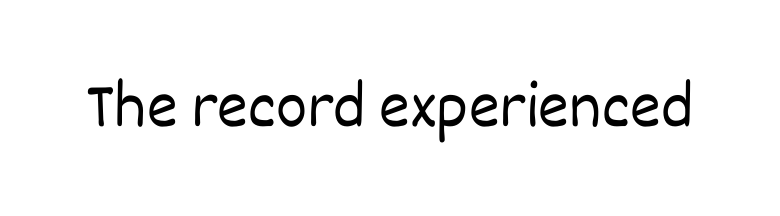
Heft: none added — not bold. Honestly, there is no underline to notice here at all. Think of a printed novel: that variable character pitch is what you see here. The lettering holds an erect, upright posture throughout. Characters follow at the spacing the type designer built in.
